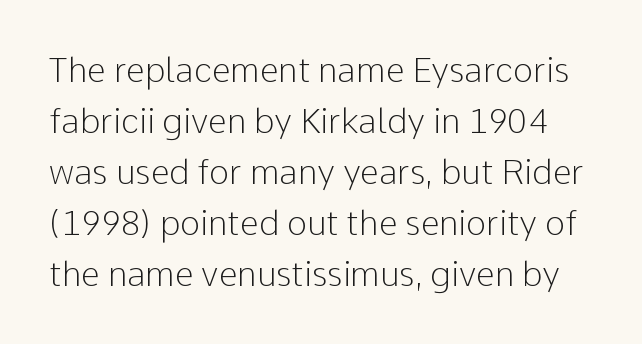
Q: Is the text bold? A: No.
Q: Is the text italic (slanted)? A: No, it is upright.
Q: Is the typeface a serif or a sans-serif typeface? A: Sans-serif.
Q: Is the text underlined? A: No.
Q: Is the spacing between letters normal or unusually wide? A: Normal.
Q: Is the spacing between lines tight, normal or loose? A: Normal.
Q: Width (condensed, normal, or wide)? A: Normal.
Q: Stroke contrast? A: Low.
Q: x-height? A: Medium.
Q: Monospaced? A: No.
